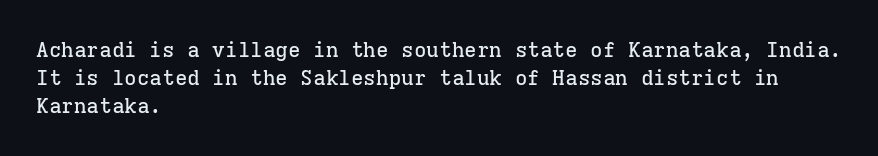
Q: Is the text italic (slanted)? A: No, it is upright.
Q: Is the text underlined? A: No.
Q: How is the paragraph aligned? A: Left-aligned.
Q: Is the spacing between letters normal or unusually wide? A: Normal.
Q: Is the spacing between lines tight, normal or loose? A: Normal.
